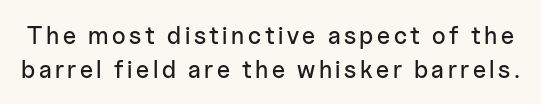
Q: Is the text italic (slanted)? A: No, it is upright.
Q: Is the text underlined? A: No.
Q: Is the spacing between lines tight, normal or loose? A: Normal.
